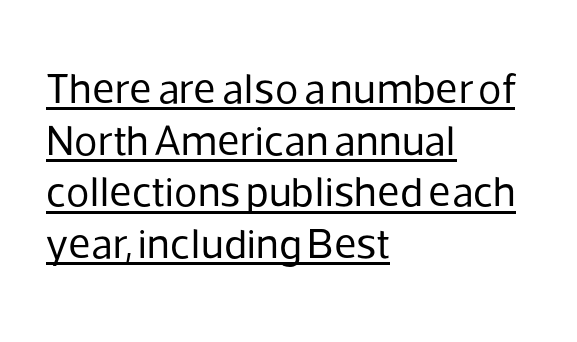
{"serif": "no", "italic": "no", "bold": "no", "weight": "regular", "width": "normal", "stroke_contrast": "low", "x_height": "medium", "monospaced": "no", "underline": "yes", "align": "left", "line_spacing_ratio": 1.2, "letter_spacing": "normal", "letter_spacing_em": 0.0, "glyph_px": 43}
